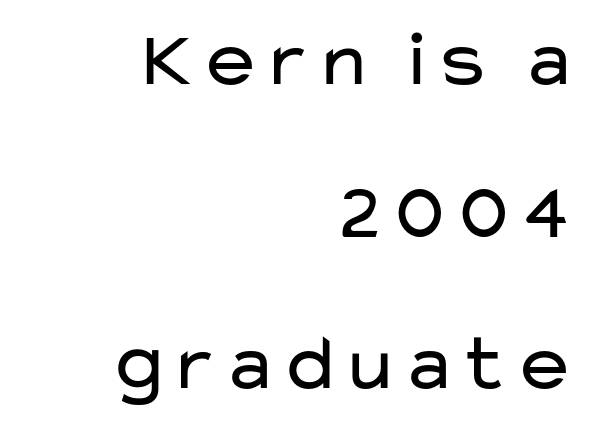
The image shows 80 px regular-weight, wide sans-serif type, upright; set right-aligned, loose line spacing (1.9x), normal letter spacing, not underlined; low stroke contrast and a medium x-height.
